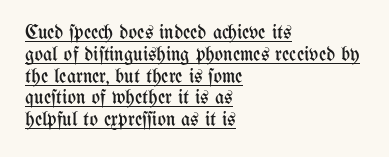
{"italic": "no", "bold": "no", "underline": "yes", "align": "left", "line_spacing": "tight", "line_spacing_ratio": 1.09, "letter_spacing": "normal", "letter_spacing_em": 0.0, "glyph_px": 20}
